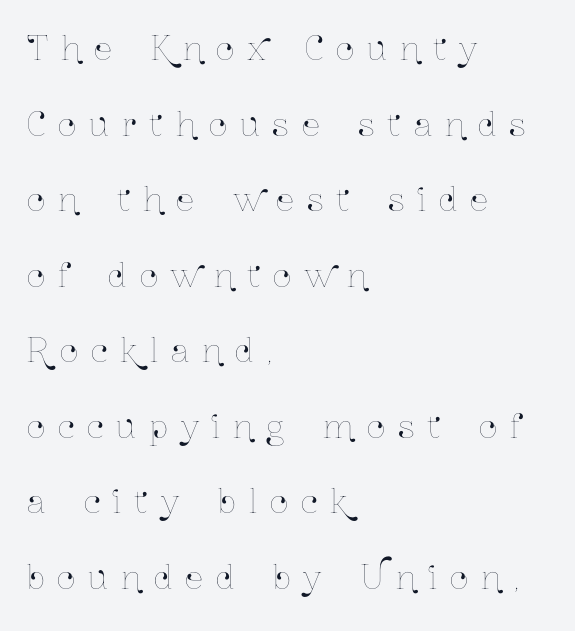
The image shows 32 px condensed type, upright; set left-aligned, loose line spacing (2.36x), unusually wide letter spacing (+0.41 em), not underlined; low stroke contrast and a medium x-height.
